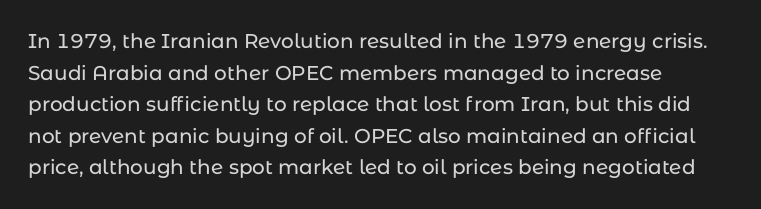
The baseline area is clear. The letterforms sit shoulder to shoulder at normal distance. Each line starts at the same left margin while the right side varies. You can tell it's not italic because the verticals are truly vertical.
